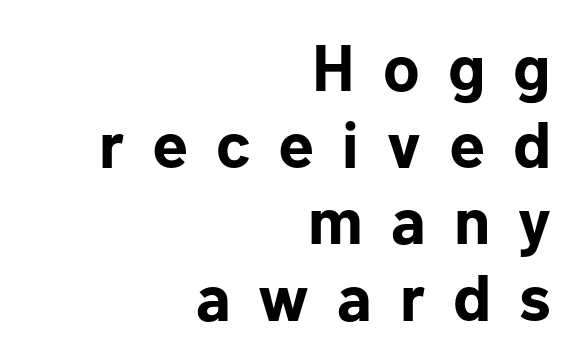
The image shows 65 px bold sans-serif type, upright; set right-aligned, line spacing 1.18x, unusually wide letter spacing (+0.43 em), not underlined; low stroke contrast and a medium x-height.
